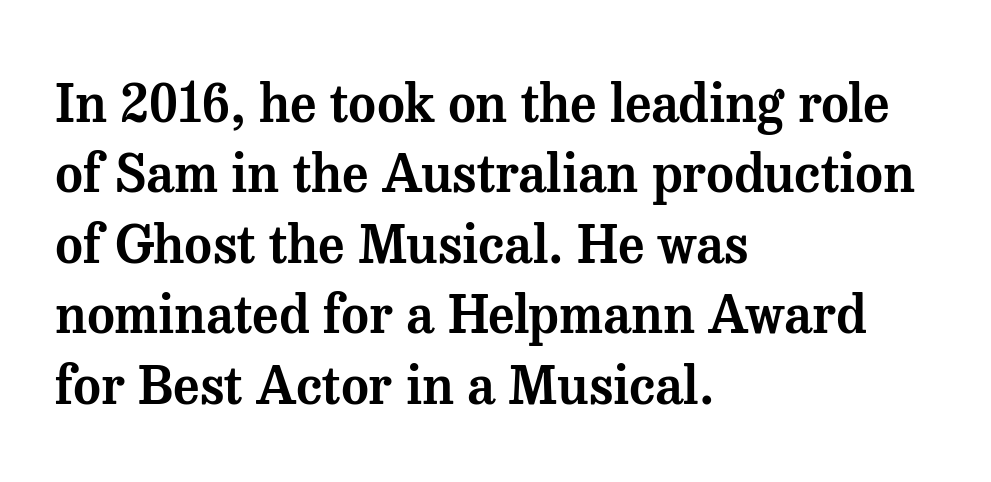
{"serif": "yes", "italic": "no", "width": "normal", "stroke_contrast": "medium", "x_height": "medium", "monospaced": "no", "underline": "no", "align": "left", "line_spacing": "normal", "line_spacing_ratio": 1.33, "letter_spacing": "normal", "letter_spacing_em": 0.0, "glyph_px": 53}
